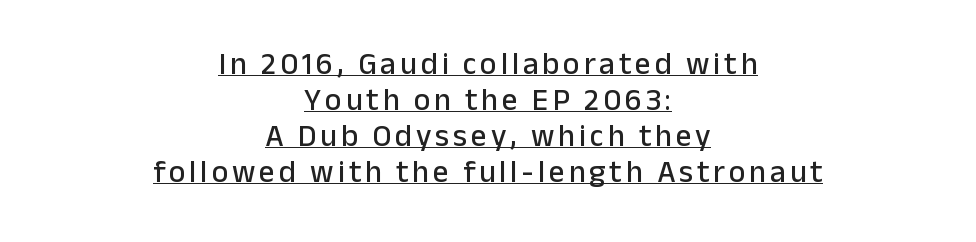
The image shows 31 px sans-serif type, upright; set centered, line spacing 1.16x, underlined; low stroke contrast and a medium x-height.
